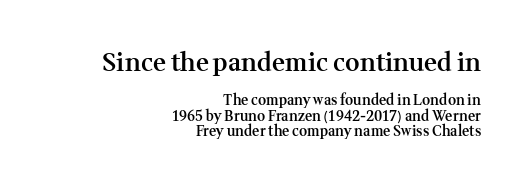
Q: Is the text bold? A: Semi-bold.
Q: Is the text italic (slanted)? A: No, it is upright.
Q: Is the text underlined? A: No.
Q: How is the paragraph aligned? A: Right-aligned.
Q: Is the spacing between letters normal or unusually wide? A: Normal.
Q: Is the spacing between lines tight, normal or loose? A: Tight.
Q: Which block of text is set in a larger size, the first (top) or the second (bottom)? A: The first (top) one.
